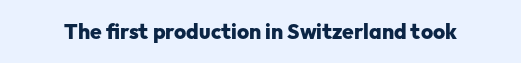
{"italic": "no", "bold": "yes", "underline": "no", "letter_spacing": "normal", "letter_spacing_em": 0.0, "glyph_px": 21}
